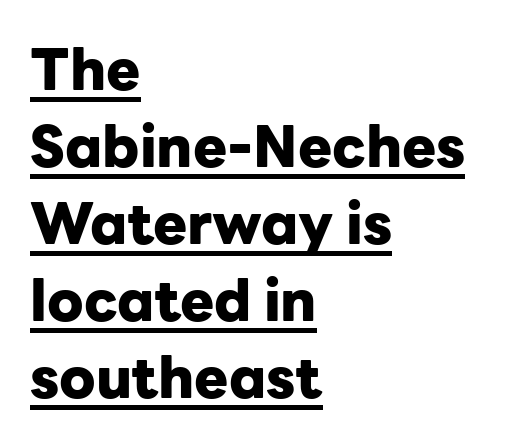
The image shows 57 px heavy sans-serif type, upright; set left-aligned, normal line spacing (1.35x), normal letter spacing, underlined; low stroke contrast and a medium x-height.
